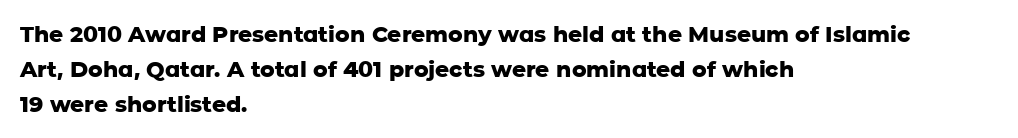
The image shows 22 px bold type, upright; set left-aligned, normal line spacing (1.59x), normal letter spacing, not underlined.
